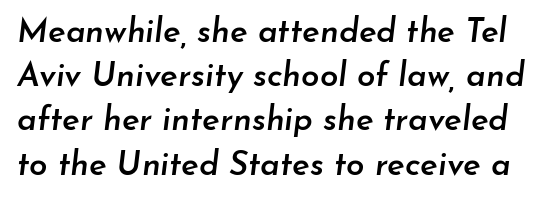
Q: Is the text bold? A: Semi-bold.
Q: Is the text italic (slanted)? A: Yes, it leans right by about 7 degrees.
Q: Is the text underlined? A: No.
Q: Is the spacing between letters normal or unusually wide? A: Normal.
Q: Is the spacing between lines tight, normal or loose? A: Normal.
Q: Width (condensed, normal, or wide)? A: Normal.
Q: Stroke contrast? A: Low.
Q: x-height? A: Small.
Q: Monospaced? A: No.
